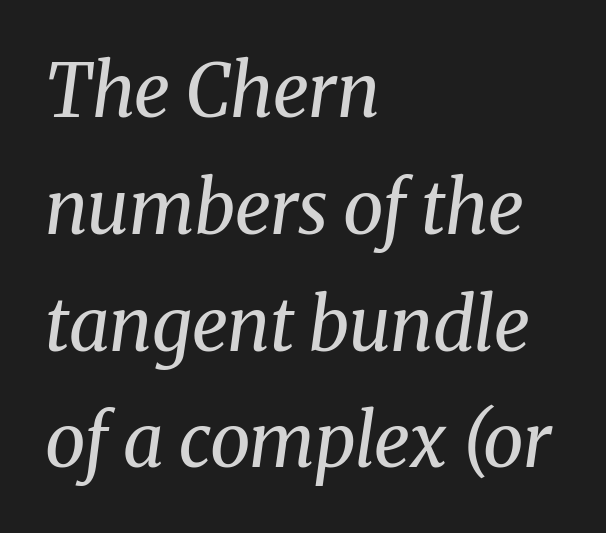
{"serif": "yes", "italic": "yes", "lean": "right", "slant_degrees": 8, "bold": "no", "weight": "regular", "width": "normal", "stroke_contrast": "medium", "x_height": "medium", "monospaced": "no", "underline": "no", "align": "left", "line_spacing": "normal", "line_spacing_ratio": 1.6, "letter_spacing": "normal", "letter_spacing_em": 0.0, "glyph_px": 73}
